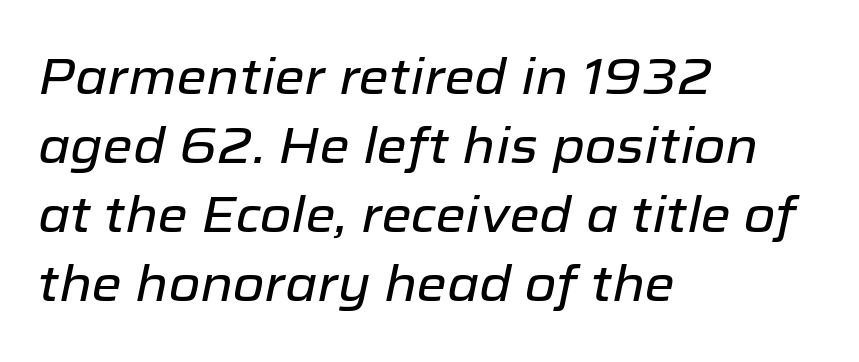
The image shows 49 px text type, italic (leaning right); set left-aligned, normal line spacing (1.41x), normal letter spacing, not underlined; low stroke contrast and a medium x-height.
